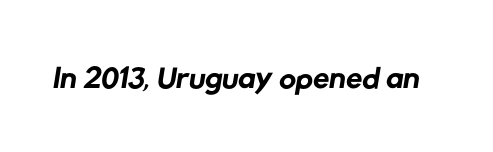
Q: Is the text bold? A: No.
Q: Is the typeface a serif or a sans-serif typeface? A: Sans-serif.
Q: Is the text underlined? A: No.
Q: Is the spacing between letters normal or unusually wide? A: Normal.
Q: Width (condensed, normal, or wide)? A: Normal.
Q: Stroke contrast? A: Low.
Q: x-height? A: Medium.
Q: Monospaced? A: No.
